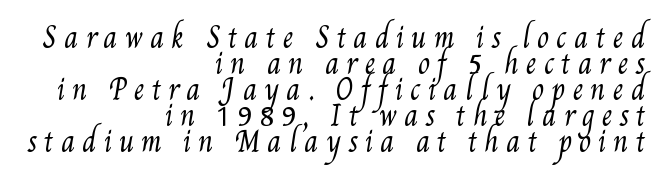
Q: Is the text bold? A: No.
Q: Is the text underlined? A: No.
Q: How is the paragraph aligned? A: Right-aligned.
Q: Is the spacing between letters normal or unusually wide? A: Unusually wide.
Q: Is the spacing between lines tight, normal or loose? A: Tight.
